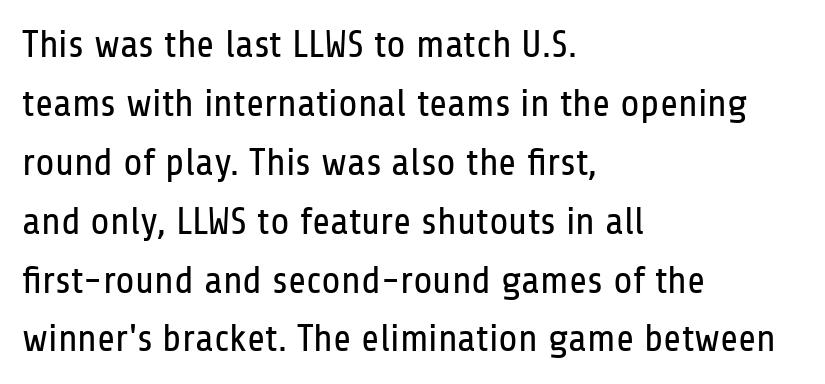
{"serif": "no", "italic": "no", "bold": "no", "weight": "regular", "width": "condensed", "stroke_contrast": "low", "x_height": "medium", "monospaced": "no", "underline": "no", "align": "left", "line_spacing": "normal", "line_spacing_ratio": 1.51, "letter_spacing": "normal", "letter_spacing_em": 0.0, "glyph_px": 39}
